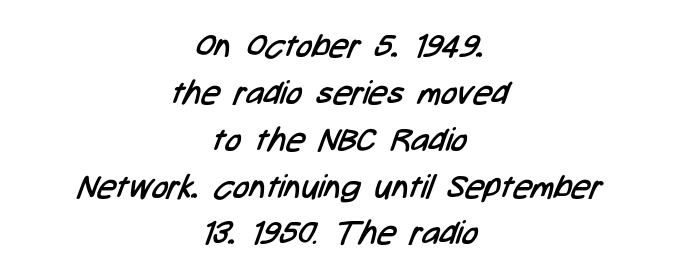
Regular leading. A typesetter would call this zero additional tracking. The rendering uses natural spacing where letterforms have individual widths. The paragraph has two soft edges and a firm central axis.
